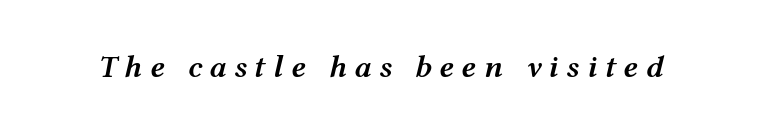
Q: Is the text bold? A: Semi-bold.
Q: Is the text italic (slanted)? A: Yes, it leans right by about 12 degrees.
Q: Is the text underlined? A: No.
Q: Is the spacing between letters normal or unusually wide? A: Unusually wide.
Q: Width (condensed, normal, or wide)? A: Wide.
Q: Stroke contrast? A: Medium.
Q: x-height? A: Medium.
Q: Monospaced? A: No.
